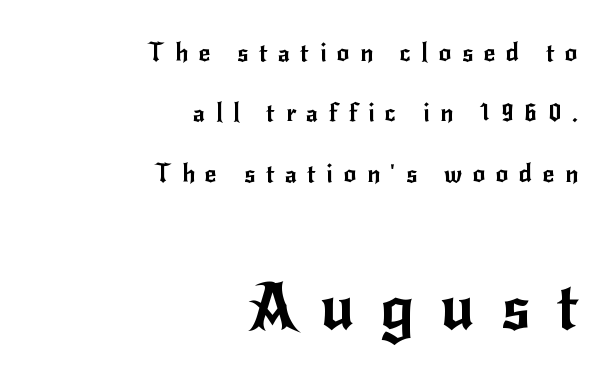
The image shows 63 px sans-serif type, upright; set right-aligned, loose line spacing (2.42x), unusually wide letter spacing (+0.42 em), not underlined; the second (bottom) block is 2.52x larger; low stroke contrast and a small x-height.
